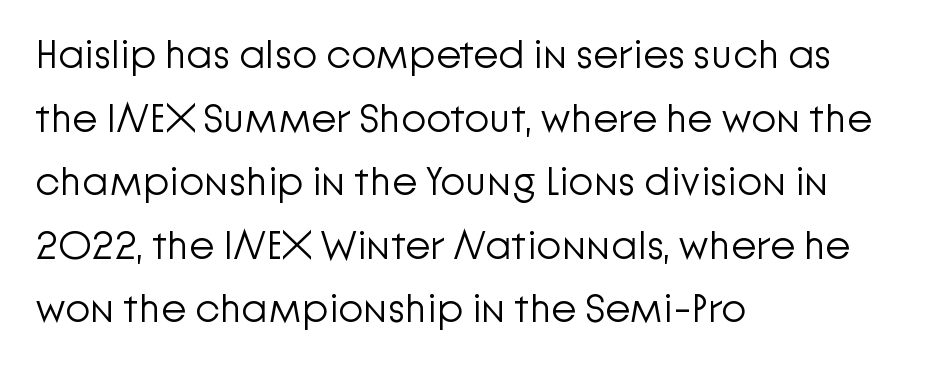
The image shows 41 px light sans-serif type, upright; set left-aligned, normal line spacing (1.55x), normal letter spacing, not underlined; low stroke contrast and a medium x-height.
